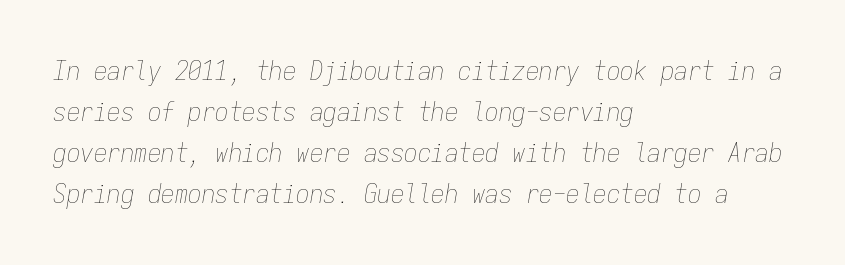
Q: Is the text bold? A: No.
Q: Is the text italic (slanted)? A: Yes, it leans right by about 9 degrees.
Q: Is the text underlined? A: No.
Q: How is the paragraph aligned? A: Left-aligned.
Q: Is the spacing between letters normal or unusually wide? A: Normal.
Q: Is the spacing between lines tight, normal or loose? A: Normal.
